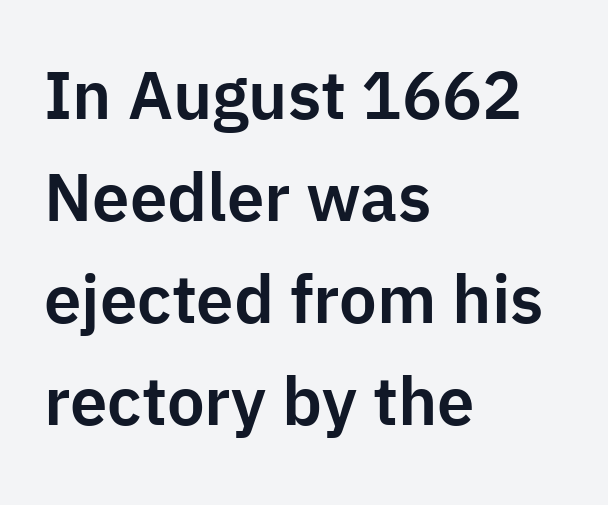
Q: Is the text italic (slanted)? A: No, it is upright.
Q: Is the typeface a serif or a sans-serif typeface? A: Sans-serif.
Q: Is the text underlined? A: No.
Q: How is the paragraph aligned? A: Left-aligned.
Q: Is the spacing between letters normal or unusually wide? A: Normal.
Q: Is the spacing between lines tight, normal or loose? A: Normal.
Q: Width (condensed, normal, or wide)? A: Normal.
Q: Stroke contrast? A: Low.
Q: x-height? A: Medium.
Q: Monospaced? A: No.
